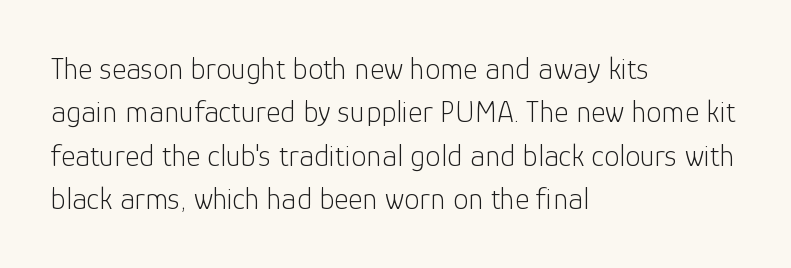
The image shows 31 px light sans-serif type, upright; set left-aligned, normal line spacing (1.4x), normal letter spacing, not underlined; low stroke contrast and a medium x-height.
